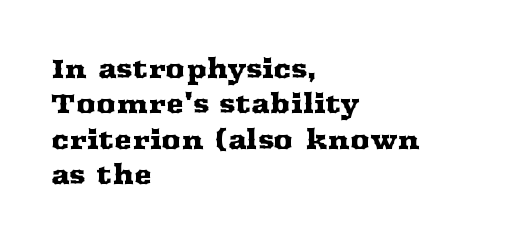
Interline gaps are of average width in this sample. The axis of the letterforms is exactly vertical. Casual observation: everything's shoved over to the left. These lines keep a tight, regular rhythm from letter to letter. Unmarked baselines from the first word to the last.
